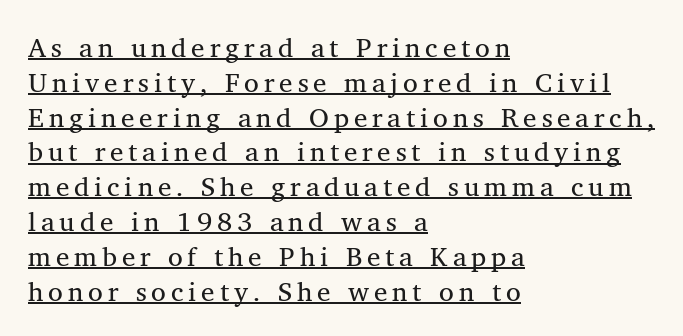
The passage shown stacks its lines at a standard gap. All the whitespace from short lines collects on the right. It's the straight-up-and-down kind of type. Caption: face not bold, strokes unweighted. The rendering uses the underline text-decoration.
